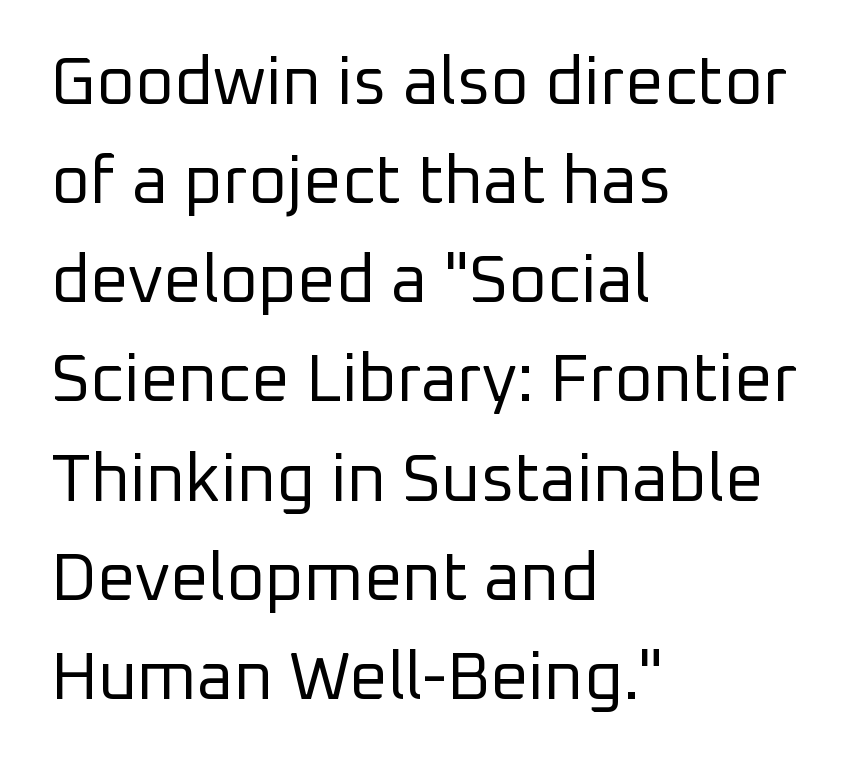
The image shows 67 px regular-weight sans-serif type, upright; set left-aligned, normal line spacing (1.48x), normal letter spacing, not underlined; low stroke contrast and a medium x-height.
